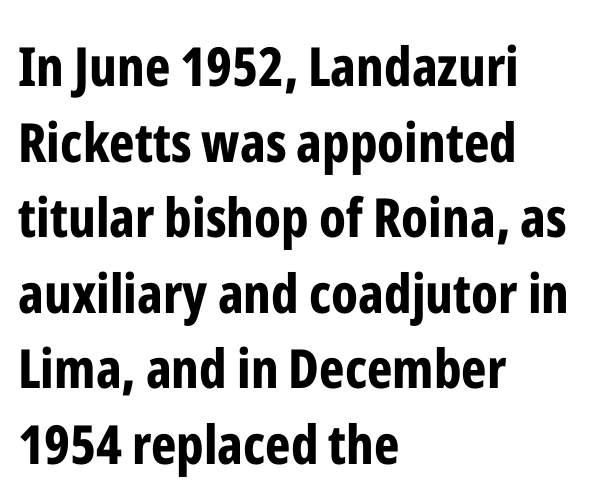
Q: Is the text bold? A: Yes.
Q: Is the text italic (slanted)? A: No, it is upright.
Q: Is the typeface a serif or a sans-serif typeface? A: Sans-serif.
Q: Is the text underlined? A: No.
Q: How is the paragraph aligned? A: Left-aligned.
Q: Is the spacing between letters normal or unusually wide? A: Normal.
Q: Is the spacing between lines tight, normal or loose? A: Normal.
Q: Width (condensed, normal, or wide)? A: Condensed.
Q: Stroke contrast? A: Low.
Q: x-height? A: Medium.
Q: Monospaced? A: No.
